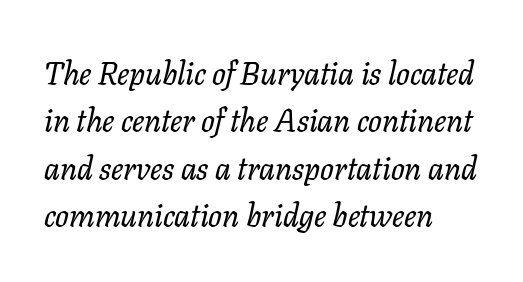
Q: Is the text italic (slanted)? A: Yes, it leans right by about 11 degrees.
Q: Is the typeface a serif or a sans-serif typeface? A: Serif.
Q: Is the text underlined? A: No.
Q: How is the paragraph aligned? A: Left-aligned.
Q: Is the spacing between letters normal or unusually wide? A: Normal.
Q: Is the spacing between lines tight, normal or loose? A: Normal.
Q: Width (condensed, normal, or wide)? A: Normal.
Q: Stroke contrast? A: Low.
Q: x-height? A: Medium.
Q: Monospaced? A: No.
